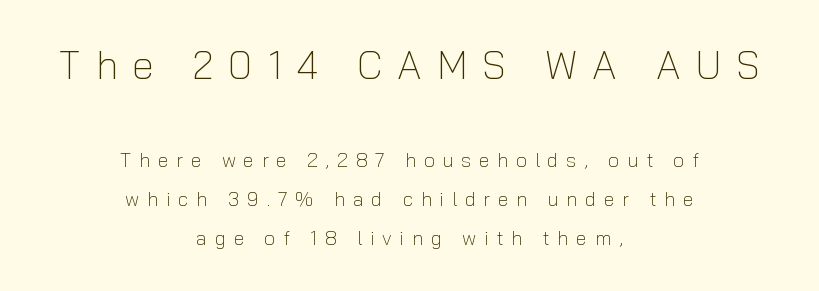
The image shows 39 px light sans-serif type, upright; set centered, loose line spacing (1.95x), unusually wide letter spacing (+0.38 em), not underlined; the first (top) block is 1.95x larger; low stroke contrast and a medium x-height.
